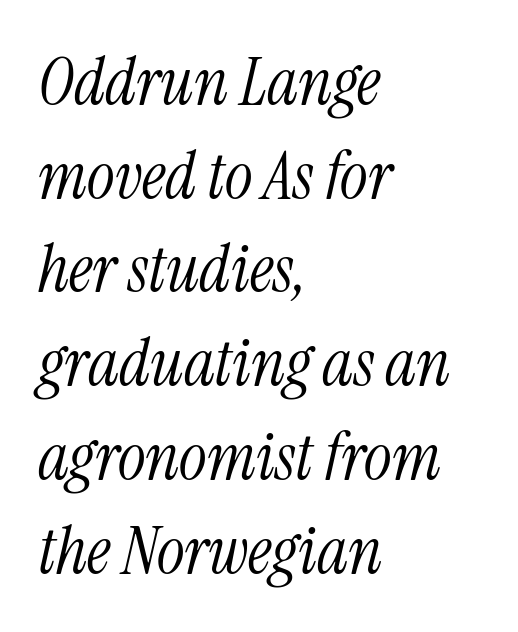
{"serif": "yes", "italic": "yes", "lean": "right", "slant_degrees": 13, "bold": "no", "weight": "light", "width": "condensed", "stroke_contrast": "medium", "x_height": "medium", "monospaced": "no", "underline": "no", "align": "left", "line_spacing": "normal", "line_spacing_ratio": 1.42, "letter_spacing": "normal", "letter_spacing_em": 0.0, "glyph_px": 66}
